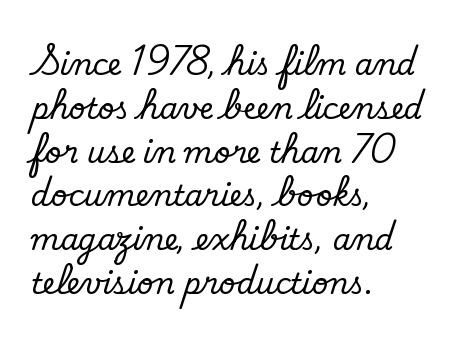
{"serif": "no", "bold": "no", "weight": "regular", "width": "normal", "stroke_contrast": "low", "x_height": "small", "monospaced": "no", "underline": "no", "align": "left", "line_spacing": "normal", "line_spacing_ratio": 1.51, "letter_spacing": "normal", "letter_spacing_em": 0.0, "glyph_px": 29}
